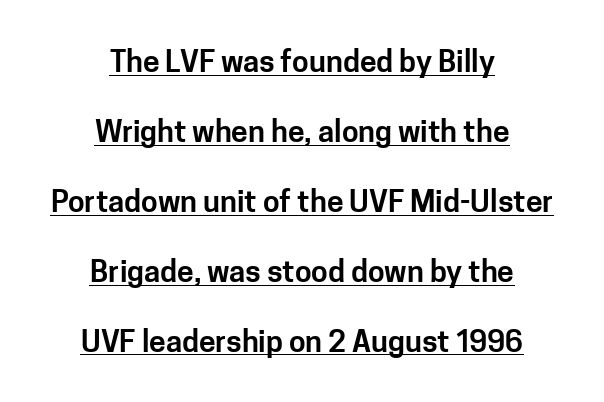
The image shows 30 px sans-serif type, upright; set centered, loose line spacing (2.33x), normal letter spacing, underlined; low stroke contrast and a medium x-height.
